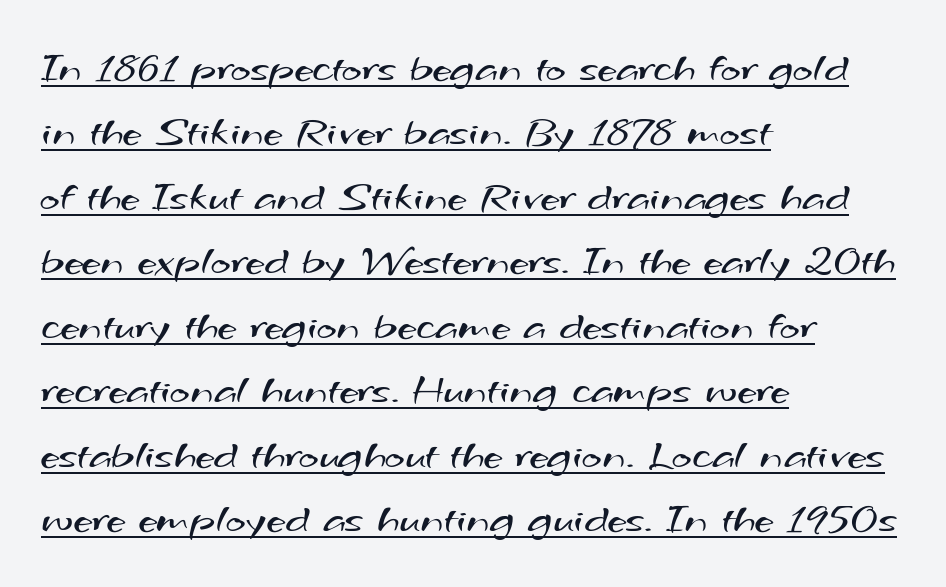
Q: Is the text bold? A: No.
Q: Is the typeface a serif or a sans-serif typeface? A: Sans-serif.
Q: Is the text underlined? A: Yes.
Q: How is the paragraph aligned? A: Left-aligned.
Q: Is the spacing between letters normal or unusually wide? A: Normal.
Q: Is the spacing between lines tight, normal or loose? A: Normal.
Q: Width (condensed, normal, or wide)? A: Wide.
Q: Stroke contrast? A: Medium.
Q: x-height? A: Small.
Q: Monospaced? A: No.
